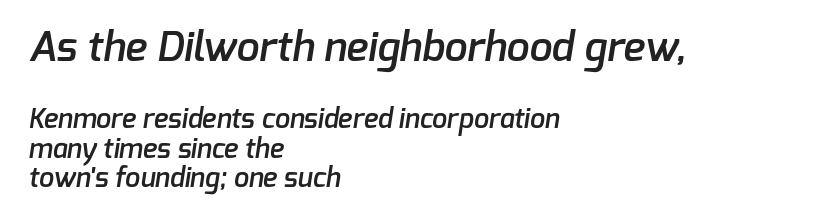
Lines of text with bare space underneath. The rendering keeps characters at their native spacing. These lines stack with their left ends in a neat column. Each new line begins almost immediately beneath the previous one.
